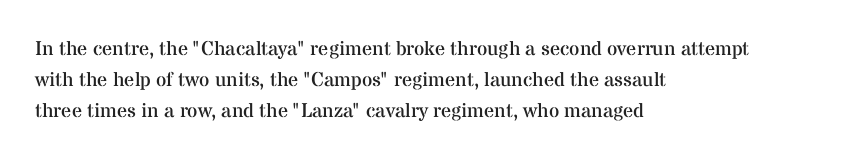
The image shows 20 px text type, upright; set left-aligned, normal line spacing (1.56x), normal letter spacing, not underlined.
